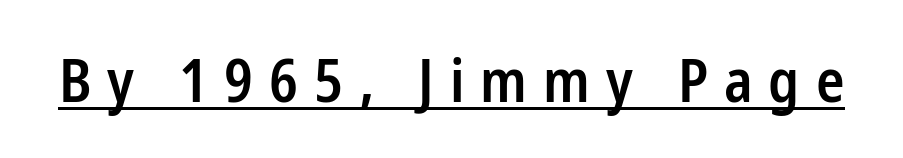
Q: Is the text bold? A: Semi-bold.
Q: Is the text italic (slanted)? A: No, it is upright.
Q: Is the typeface a serif or a sans-serif typeface? A: Sans-serif.
Q: Is the text underlined? A: Yes.
Q: Is the spacing between letters normal or unusually wide? A: Unusually wide.
Q: Width (condensed, normal, or wide)? A: Condensed.
Q: Stroke contrast? A: Low.
Q: x-height? A: Medium.
Q: Monospaced? A: No.
